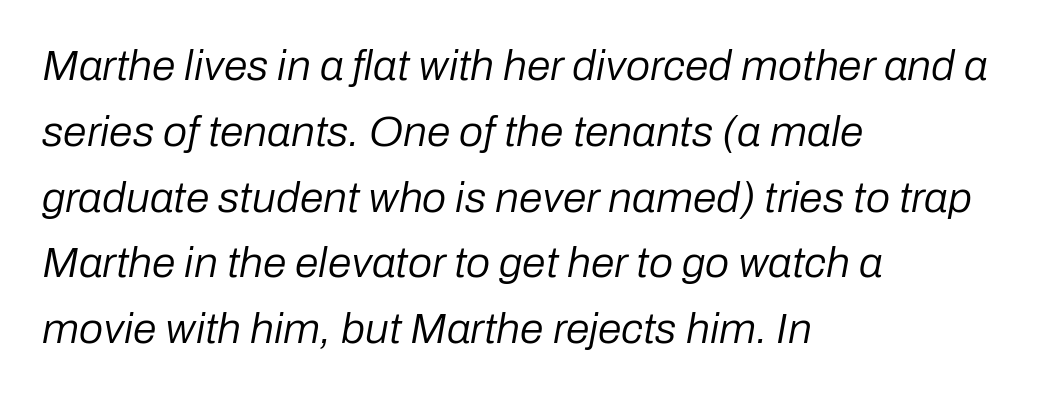
Q: Is the text bold? A: No.
Q: Is the text italic (slanted)? A: Yes, it leans right by about 10 degrees.
Q: Is the text underlined? A: No.
Q: How is the paragraph aligned? A: Left-aligned.
Q: Is the spacing between letters normal or unusually wide? A: Normal.
Q: Is the spacing between lines tight, normal or loose? A: Normal.
Q: Width (condensed, normal, or wide)? A: Normal.
Q: Stroke contrast? A: Low.
Q: x-height? A: Medium.
Q: Monospaced? A: No.
